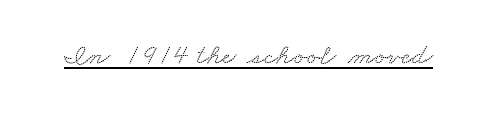
Q: Is the typeface a serif or a sans-serif typeface? A: Serif.
Q: Is the text underlined? A: Yes.
Q: Is the spacing between letters normal or unusually wide? A: Normal.
Q: Width (condensed, normal, or wide)? A: Wide.
Q: Stroke contrast? A: Low.
Q: x-height? A: Small.
Q: Monospaced? A: No.
